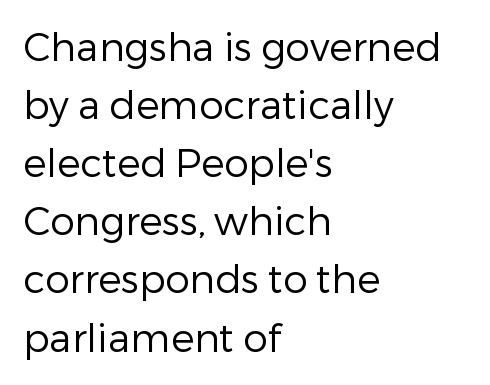
The image shows 39 px regular-weight sans-serif type, upright; set left-aligned, normal line spacing (1.49x), normal letter spacing, not underlined; low stroke contrast and a medium x-height.
